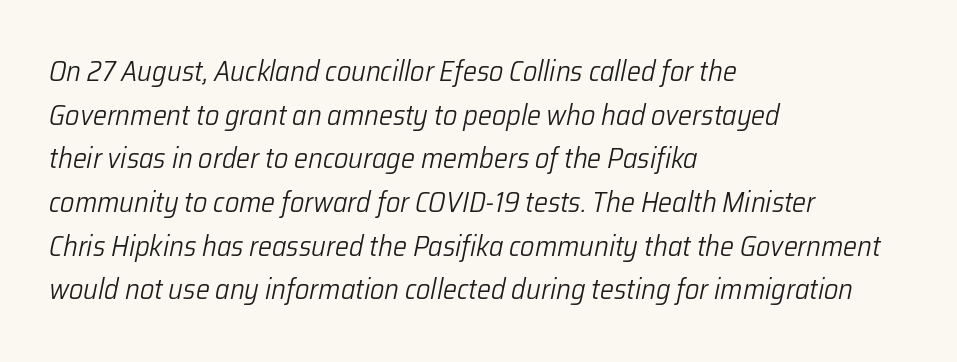
{"italic": "yes", "lean": "right", "slant_degrees": 12, "bold": "no", "weight": "light", "width": "normal", "stroke_contrast": "low", "x_height": "medium", "monospaced": "no", "underline": "no", "align": "left", "line_spacing": "normal", "line_spacing_ratio": 1.56, "letter_spacing": "normal", "letter_spacing_em": 0.0, "glyph_px": 28}
